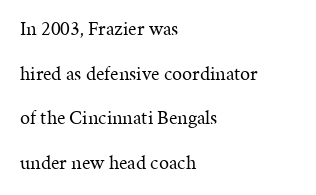
The image shows 20 px text type, upright; set left-aligned, loose line spacing (2.23x), normal letter spacing, not underlined.
